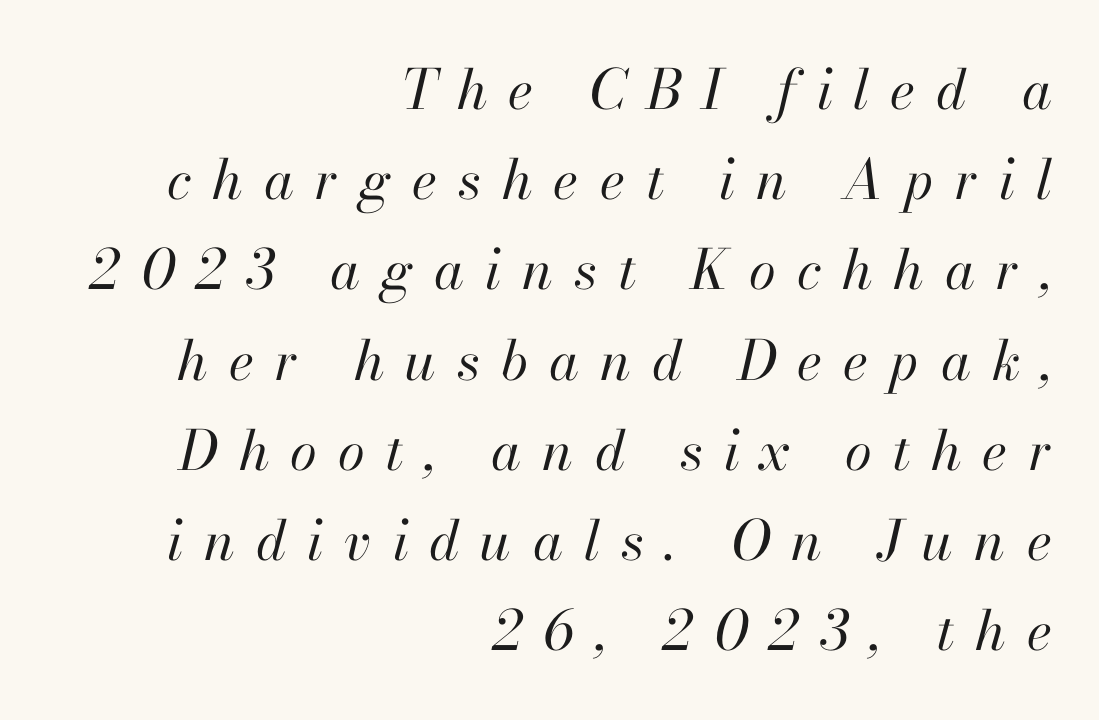
{"italic": "yes", "lean": "right", "slant_degrees": 13, "bold": "no", "weight": "regular", "width": "normal", "stroke_contrast": "high", "x_height": "small", "monospaced": "no", "underline": "no", "align": "right", "line_spacing": "normal", "line_spacing_ratio": 1.64, "letter_spacing": "wide", "letter_spacing_em": 0.38, "glyph_px": 55}
